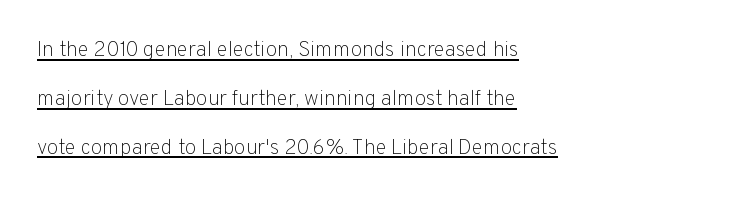
Q: Is the text bold? A: No.
Q: Is the text italic (slanted)? A: No, it is upright.
Q: Is the text underlined? A: Yes.
Q: How is the paragraph aligned? A: Left-aligned.
Q: Is the spacing between letters normal or unusually wide? A: Normal.
Q: Is the spacing between lines tight, normal or loose? A: Loose.
